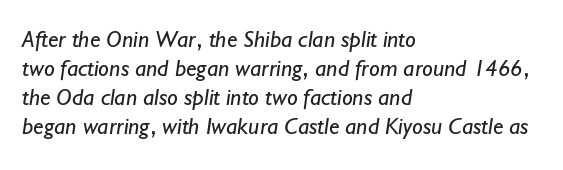
The passage shown is not underscored anywhere. This rendering uses left alignment, leaving the right contour irregular. Standard letterfit; no display-style spreading of the glyphs. Is the stroke heavy? The answer is a plain regular-or-lighter.
